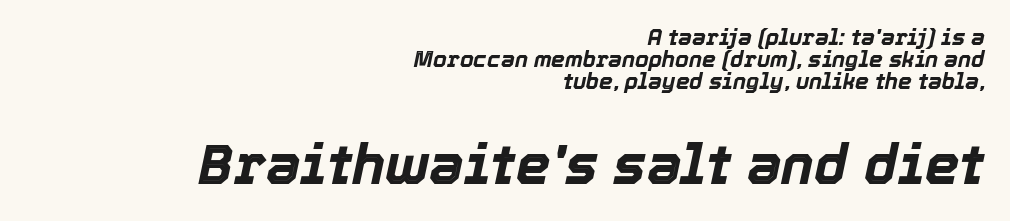
Q: Is the text bold? A: Yes.
Q: Is the text italic (slanted)? A: Yes, it leans right by about 12 degrees.
Q: Is the text underlined? A: No.
Q: How is the paragraph aligned? A: Right-aligned.
Q: Is the spacing between letters normal or unusually wide? A: Normal.
Q: Is the spacing between lines tight, normal or loose? A: Tight.
Q: Which block of text is set in a larger size, the first (top) or the second (bottom)? A: The second (bottom) one.
Q: Width (condensed, normal, or wide)? A: Normal.
Q: x-height? A: Medium.
Q: Monospaced? A: No.
